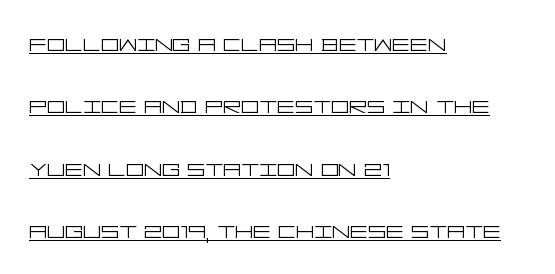
Q: Is the text bold? A: No.
Q: Is the text italic (slanted)? A: No, it is upright.
Q: Is the typeface a serif or a sans-serif typeface? A: Sans-serif.
Q: Is the text underlined? A: Yes.
Q: How is the paragraph aligned? A: Left-aligned.
Q: Is the spacing between letters normal or unusually wide? A: Normal.
Q: Is the spacing between lines tight, normal or loose? A: Loose.
Q: Width (condensed, normal, or wide)? A: Wide.
Q: Stroke contrast? A: Low.
Q: x-height? A: Large.
